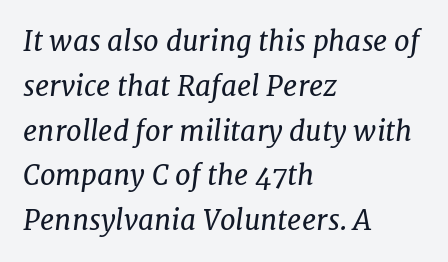
The image shows 28 px regular-weight serif type, italic (leaning right); set left-aligned, normal line spacing (1.6x), normal letter spacing, not underlined; low stroke contrast and a medium x-height.
